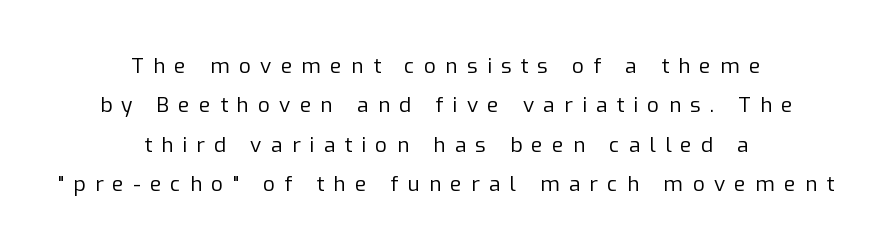
{"italic": "no", "bold": "no", "underline": "no", "align": "center", "line_spacing_ratio": 1.87, "letter_spacing": "wide", "letter_spacing_em": 0.44, "glyph_px": 21}
